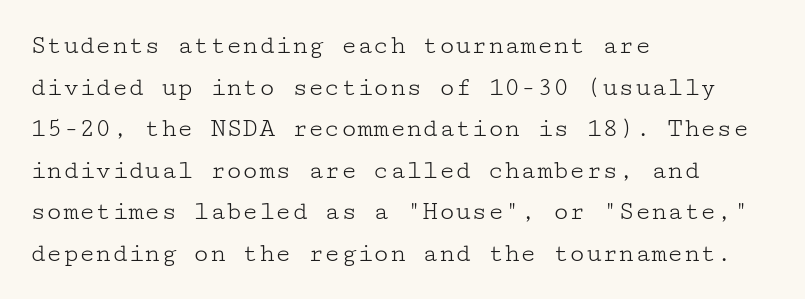
This sample uses an upright cut, with every glyph sitting square on the baseline. Lines of text with bare space underneath. The setting favours the left margin, as ordinary paragraphs usually do. Leading: standard. The typesetting does not lean heavy: it is not bold. You could call the tracking neutral — neither tight nor loose.
